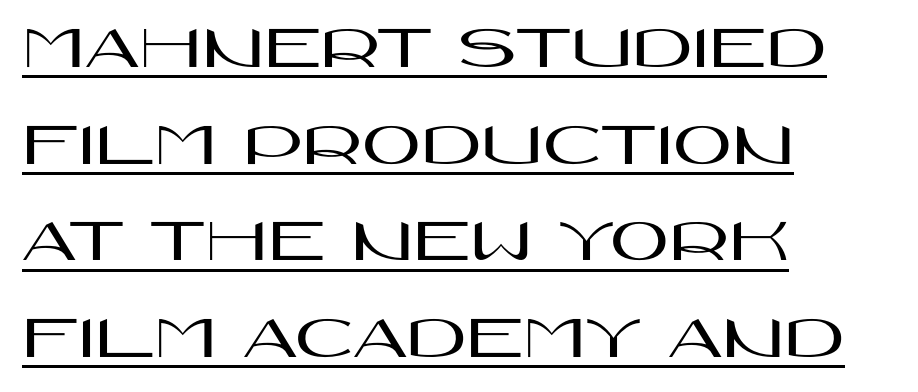
{"serif": "no", "italic": "no", "width": "wide", "stroke_contrast": "high", "x_height": "large", "monospaced": "no", "underline": "yes", "align": "left", "line_spacing": "normal", "line_spacing_ratio": 1.51, "letter_spacing": "normal", "letter_spacing_em": 0.0, "glyph_px": 64}
